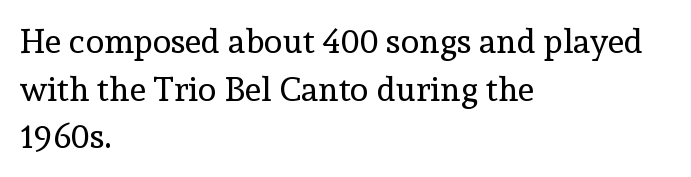
The image shows 34 px regular-weight serif type, upright; set left-aligned, normal line spacing (1.4x), normal letter spacing, not underlined; a medium x-height.
